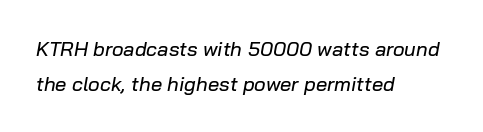
These lines keep a tight, regular rhythm from letter to letter. Visually the block forms a straight wall on the left and a jagged coastline on the right. The strip under each line holds only bare page. Slant detected: the letters are inclined.
